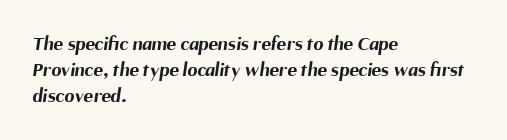
Summary of vertical rhythm: regular, with standard interline spacing. The passage is arranged the way most books set body copy — flush left. The characters look thick and weighty, a clear bold. Underlining? Definitely not there. No extra tracking has been applied to these lines.
